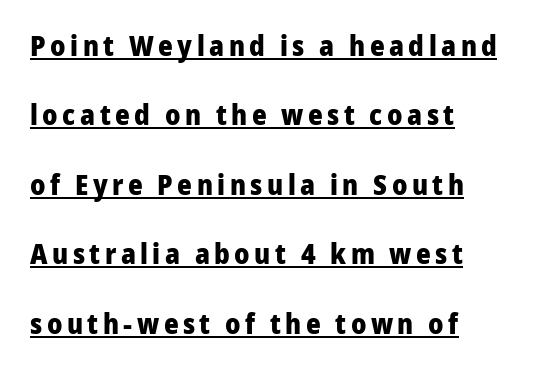
{"serif": "no", "italic": "no", "bold": "yes", "weight": "heavy", "width": "normal", "stroke_contrast": "low", "x_height": "medium", "monospaced": "no", "underline": "yes", "align": "left", "line_spacing": "loose", "line_spacing_ratio": 2.48, "glyph_px": 28}
